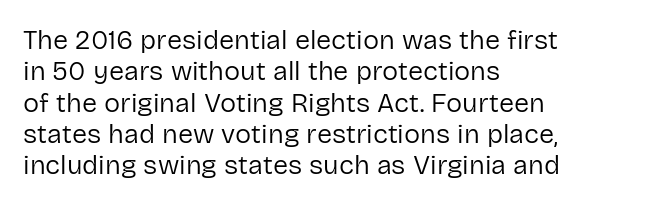
Q: Is the text bold? A: No.
Q: Is the text italic (slanted)? A: No, it is upright.
Q: Is the text underlined? A: No.
Q: How is the paragraph aligned? A: Left-aligned.
Q: Is the spacing between letters normal or unusually wide? A: Normal.
